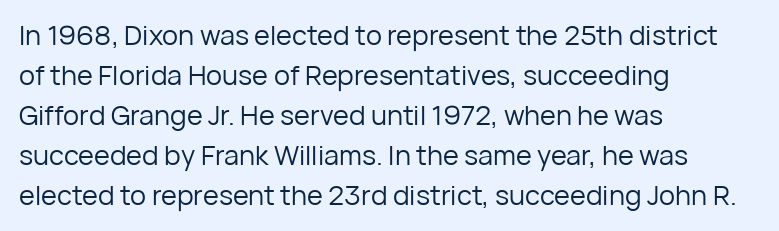
The image shows 27 px text type, upright; set left-aligned, normal line spacing (1.48x), normal letter spacing, not underlined.
